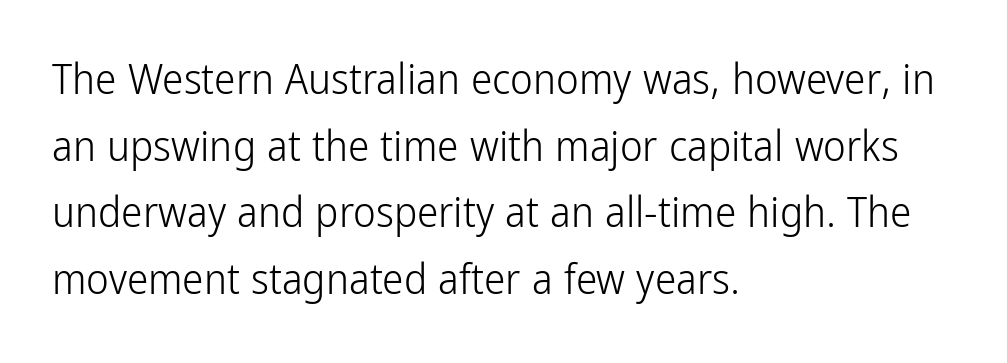
{"serif": "no", "italic": "no", "bold": "no", "weight": "light", "width": "condensed", "stroke_contrast": "low", "x_height": "medium", "monospaced": "no", "underline": "no", "align": "left", "line_spacing": "normal", "line_spacing_ratio": 1.55, "letter_spacing": "normal", "letter_spacing_em": 0.0, "glyph_px": 43}
